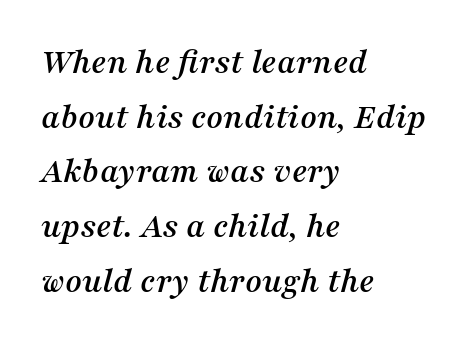
The image shows 36 px serif type, italic (leaning right); set left-aligned, normal line spacing (1.52x), normal letter spacing, not underlined; medium stroke contrast and a medium x-height.
